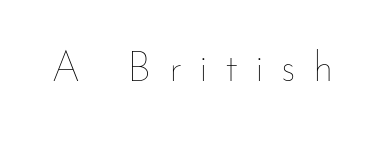
The image shows 42 px thin type, upright; set unusually wide letter spacing (+0.41 em), not underlined; low stroke contrast and a small x-height.
